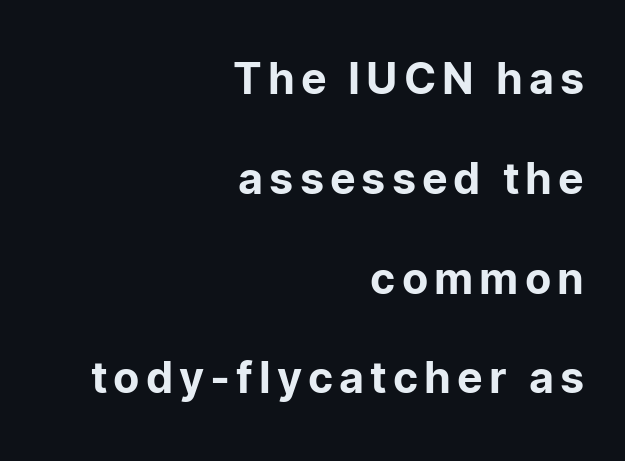
{"serif": "no", "italic": "no", "width": "normal", "stroke_contrast": "low", "x_height": "medium", "monospaced": "no", "underline": "no", "align": "right", "line_spacing": "loose", "line_spacing_ratio": 2.32, "glyph_px": 43}
